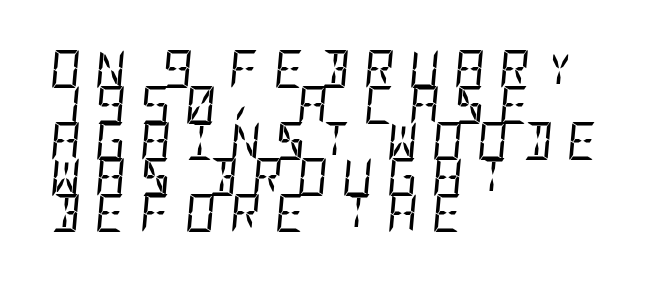
The image shows 38 px regular-weight, condensed type, italic (leaning right); set left-aligned, tight line spacing (0.95x), unusually wide letter spacing (+0.37 em), not underlined; low stroke contrast and a large x-height.
